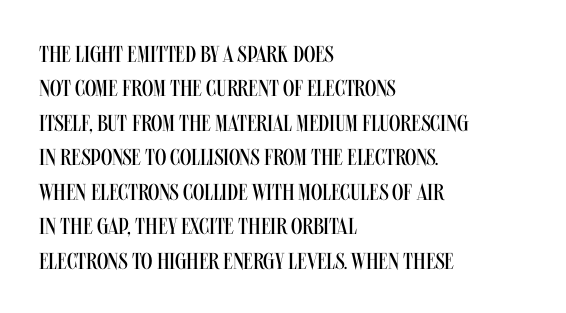
Q: Is the text bold? A: No.
Q: Is the text italic (slanted)? A: No, it is upright.
Q: Is the text underlined? A: No.
Q: How is the paragraph aligned? A: Left-aligned.
Q: Is the spacing between letters normal or unusually wide? A: Normal.
Q: Is the spacing between lines tight, normal or loose? A: Normal.
